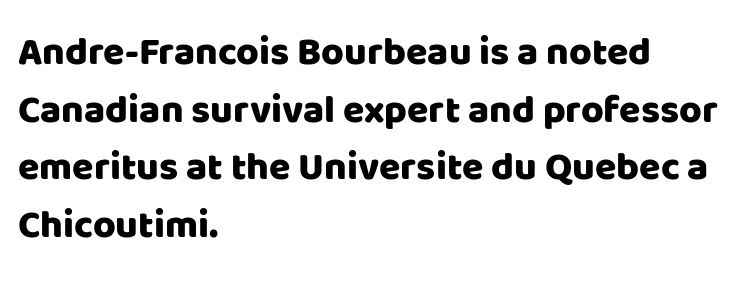
The characters display no serif detailing; their extremities are plain. The space between consecutive lines is moderate. This rendering uses left alignment, leaving the right contour irregular. You could not count columns in this text — the font is proportionally spaced. Here the glyphs are tracked normally, forming tight word shapes.
